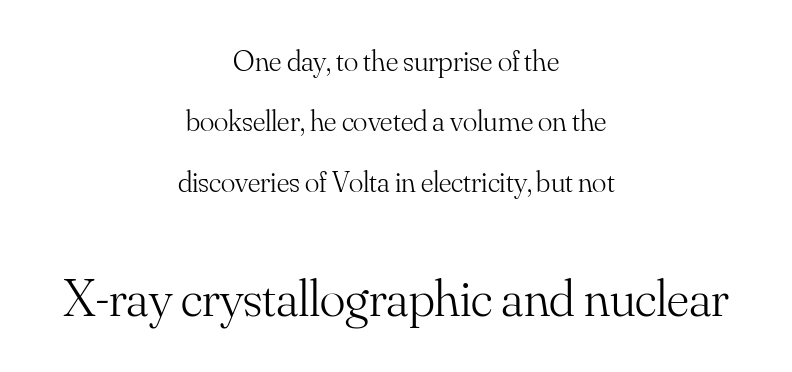
Q: Is the text bold? A: No.
Q: Is the text italic (slanted)? A: No, it is upright.
Q: Is the typeface a serif or a sans-serif typeface? A: Serif.
Q: Is the text underlined? A: No.
Q: How is the paragraph aligned? A: Centered.
Q: Is the spacing between letters normal or unusually wide? A: Normal.
Q: Is the spacing between lines tight, normal or loose? A: Loose.
Q: Which block of text is set in a larger size, the first (top) or the second (bottom)? A: The second (bottom) one.
Q: Width (condensed, normal, or wide)? A: Normal.
Q: Stroke contrast? A: Medium.
Q: x-height? A: Small.
Q: Monospaced? A: No.
